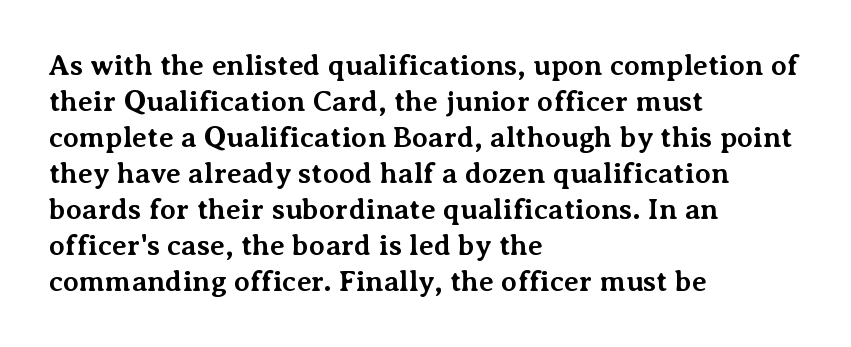
Q: Is the text bold? A: Yes.
Q: Is the text italic (slanted)? A: No, it is upright.
Q: Is the typeface a serif or a sans-serif typeface? A: Serif.
Q: Is the text underlined? A: No.
Q: How is the paragraph aligned? A: Left-aligned.
Q: Is the spacing between letters normal or unusually wide? A: Normal.
Q: Width (condensed, normal, or wide)? A: Normal.
Q: Stroke contrast? A: Medium.
Q: x-height? A: Medium.
Q: Monospaced? A: No.
